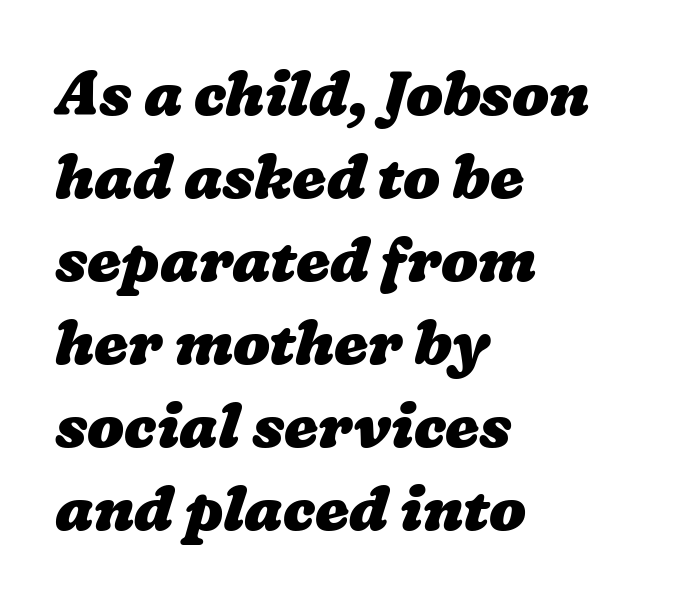
{"bold": "yes", "weight": "heavy", "width": "wide", "stroke_contrast": "low", "x_height": "medium", "monospaced": "no", "underline": "no", "align": "left", "line_spacing": "normal", "line_spacing_ratio": 1.36, "letter_spacing": "normal", "letter_spacing_em": 0.0, "glyph_px": 61}
